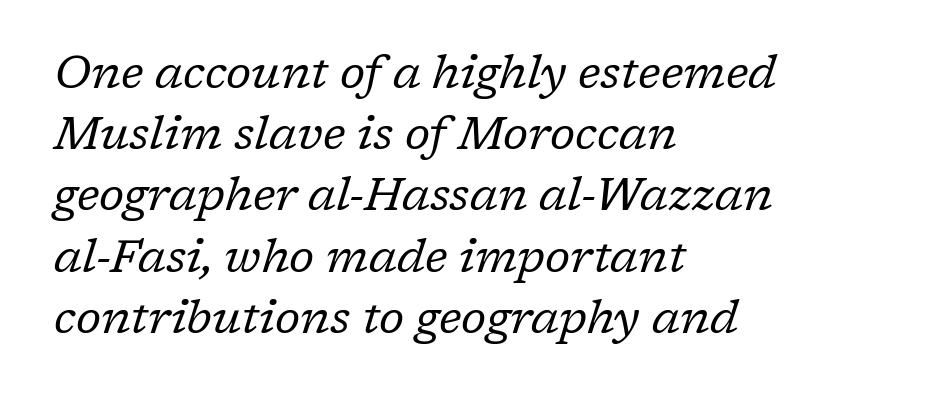
A clean baseline with only descenders dipping below it. The lettering tilts uniformly, giving the passage an italic look. Notice how the passage keeps a crisp vertical edge on the left only. No extra ink here — the face is not bold. Compared with typical paragraphs, the rows here are spaced about the same. The text was rendered using a seriffed face with decorative stroke endings.
